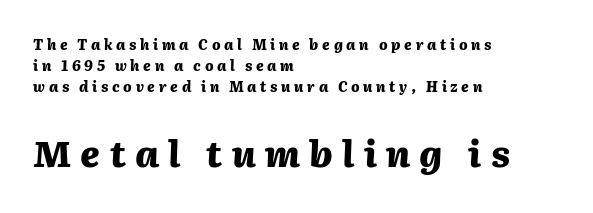
Q: Is the text bold? A: Yes.
Q: Is the text italic (slanted)? A: Yes, it leans right by about 2 degrees.
Q: Is the text underlined? A: No.
Q: How is the paragraph aligned? A: Left-aligned.
Q: Is the spacing between letters normal or unusually wide? A: Unusually wide.
Q: Is the spacing between lines tight, normal or loose? A: Normal.
Q: Which block of text is set in a larger size, the first (top) or the second (bottom)? A: The second (bottom) one.
Q: Width (condensed, normal, or wide)? A: Normal.
Q: Stroke contrast? A: Medium.
Q: x-height? A: Medium.
Q: Monospaced? A: No.
